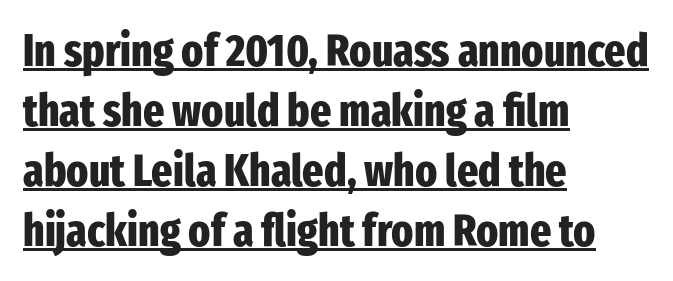
Does the type have serifs? No, each stem ends abruptly. Default kerning and tracking; the words read as compact shapes. The passage shown is underscored from start to finish. Rendered with straight, roman letterforms.
